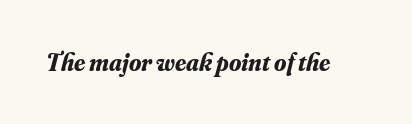
The strip under each line holds only bare page. A typesetter would call this zero additional tracking. The passage shown is emphatically bold. A typesetter would mark this as italic.
